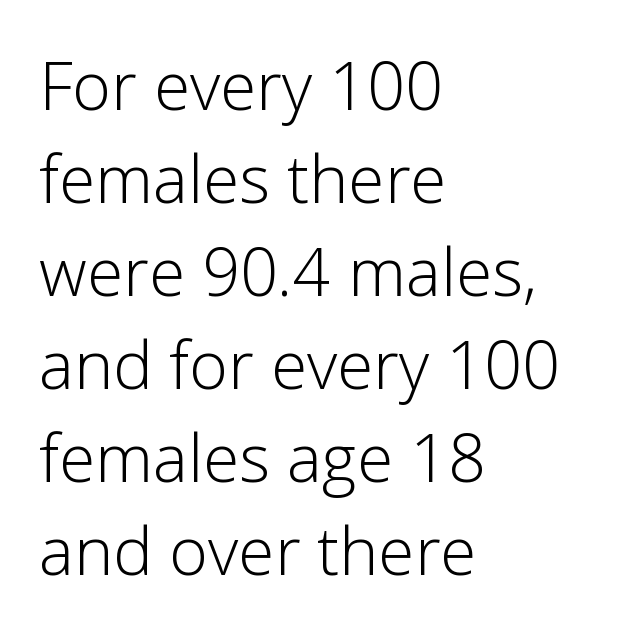
The rendering uses natural spacing where letterforms have individual widths. This rendering uses left alignment, leaving the right contour irregular. Nobody drew a line under any word here. If you measured baseline to baseline, you'd find a middling distance. Do the letters lean? They stand straight. Each stroke keeps to a modest, everyday thickness or less.
